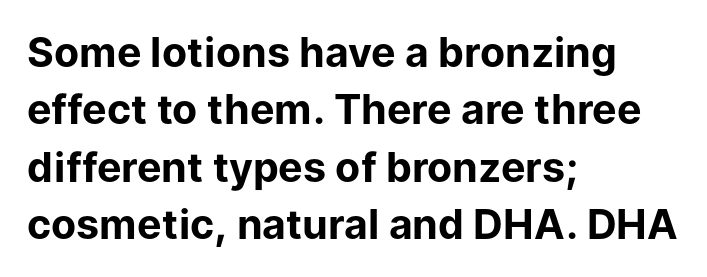
Q: Is the text bold? A: Yes.
Q: Is the text italic (slanted)? A: No, it is upright.
Q: Is the typeface a serif or a sans-serif typeface? A: Sans-serif.
Q: Is the text underlined? A: No.
Q: How is the paragraph aligned? A: Left-aligned.
Q: Is the spacing between letters normal or unusually wide? A: Normal.
Q: Is the spacing between lines tight, normal or loose? A: Normal.
Q: Width (condensed, normal, or wide)? A: Normal.
Q: Stroke contrast? A: Low.
Q: x-height? A: Medium.
Q: Monospaced? A: No.
